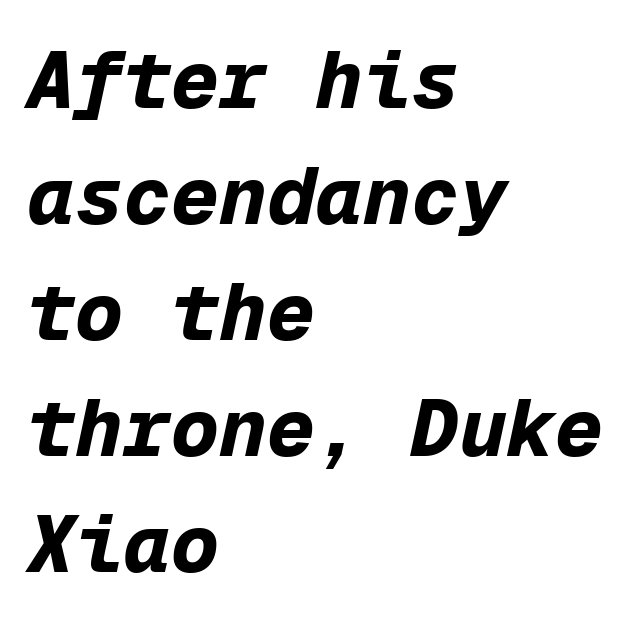
The image shows 80 px bold type, italic (leaning right), monospaced; set left-aligned, normal line spacing (1.45x), normal letter spacing, not underlined; low stroke contrast and a medium x-height.
